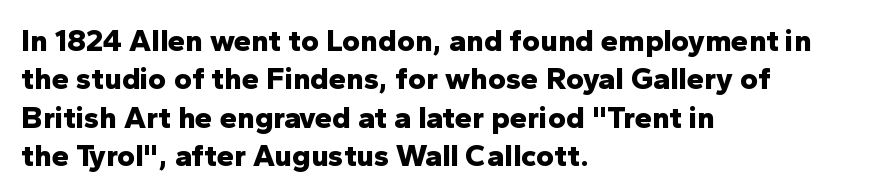
Inter-character spacing is left at the font's built-in metrics. This sample has the flowing, uneven cadence of proportional lettering. The specimen omits any rule beneath the text block's lines. This rendering employs a face without finishing strokes, i.e., a sans-serif.
